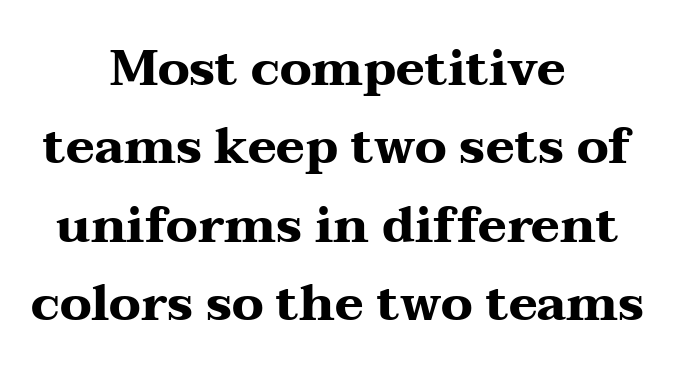
{"serif": "yes", "italic": "no", "bold": "yes", "weight": "heavy", "width": "wide", "stroke_contrast": "medium", "x_height": "medium", "monospaced": "no", "underline": "no", "align": "center", "line_spacing": "normal", "line_spacing_ratio": 1.6, "letter_spacing": "normal", "letter_spacing_em": 0.0, "glyph_px": 49}
